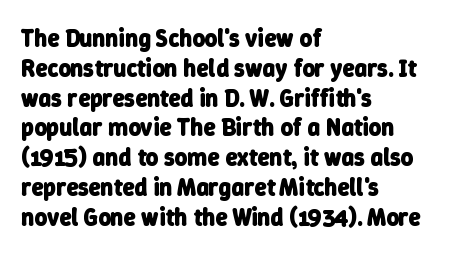
There is no visible air inserted between adjacent glyphs. Its strokes are broad and dark, the hallmark of bold type. Compared with a centered layout, this one pins lines to the left instead. Letters rest on an invisible, unmarked baseline.
